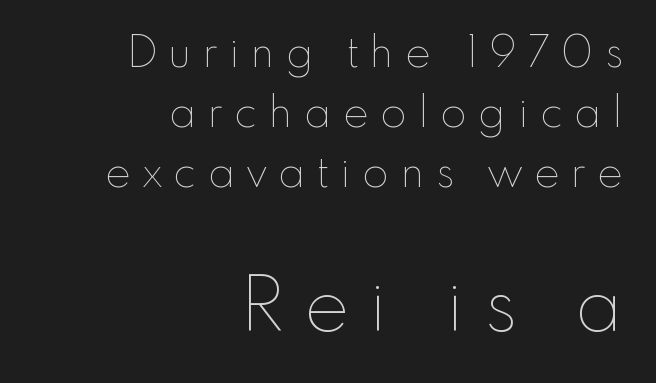
The image shows 75 px thin type, upright; set right-aligned, normal line spacing (1.39x), unusually wide letter spacing (+0.27 em), not underlined; the second (bottom) block is 1.74x larger; low stroke contrast and a small x-height.
